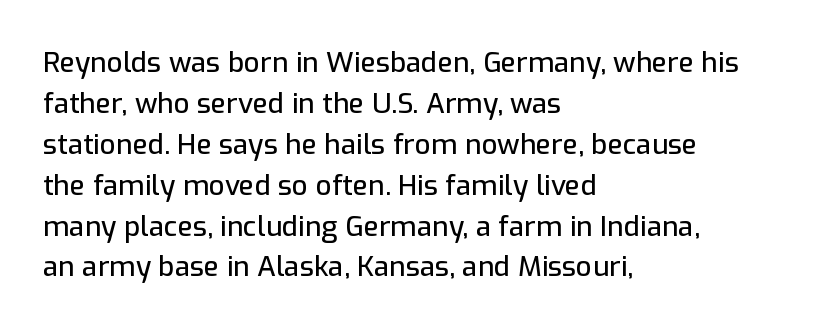
{"serif": "no", "italic": "no", "width": "normal", "stroke_contrast": "low", "x_height": "medium", "monospaced": "no", "underline": "no", "align": "left", "line_spacing": "normal", "line_spacing_ratio": 1.46, "letter_spacing": "normal", "letter_spacing_em": 0.0, "glyph_px": 28}
